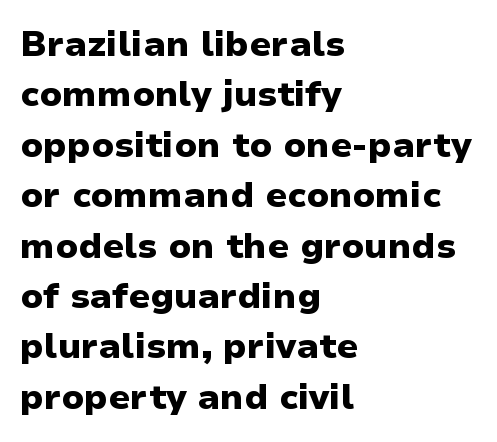
Q: Is the text bold? A: Yes.
Q: Is the text italic (slanted)? A: No, it is upright.
Q: Is the typeface a serif or a sans-serif typeface? A: Sans-serif.
Q: Is the text underlined? A: No.
Q: How is the paragraph aligned? A: Left-aligned.
Q: Is the spacing between letters normal or unusually wide? A: Normal.
Q: Is the spacing between lines tight, normal or loose? A: Normal.
Q: Width (condensed, normal, or wide)? A: Normal.
Q: Stroke contrast? A: Low.
Q: x-height? A: Medium.
Q: Monospaced? A: No.
